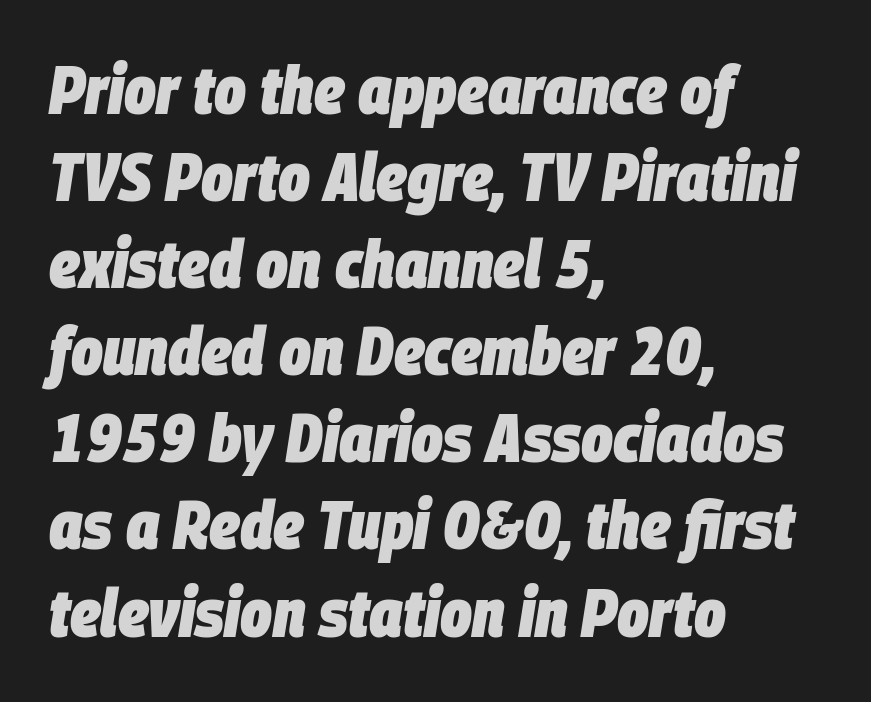
Q: Is the text bold? A: Yes.
Q: Is the text italic (slanted)? A: Yes, it leans right by about 9 degrees.
Q: Is the text underlined? A: No.
Q: How is the paragraph aligned? A: Left-aligned.
Q: Is the spacing between letters normal or unusually wide? A: Normal.
Q: Is the spacing between lines tight, normal or loose? A: Normal.
Q: Width (condensed, normal, or wide)? A: Condensed.
Q: Stroke contrast? A: Low.
Q: x-height? A: Large.
Q: Monospaced? A: No.
